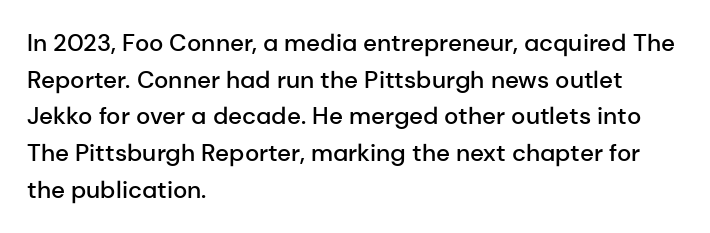
{"italic": "no", "bold": "semi", "underline": "no", "align": "left", "line_spacing": "normal", "line_spacing_ratio": 1.53, "letter_spacing": "normal", "letter_spacing_em": 0.0, "glyph_px": 24}
